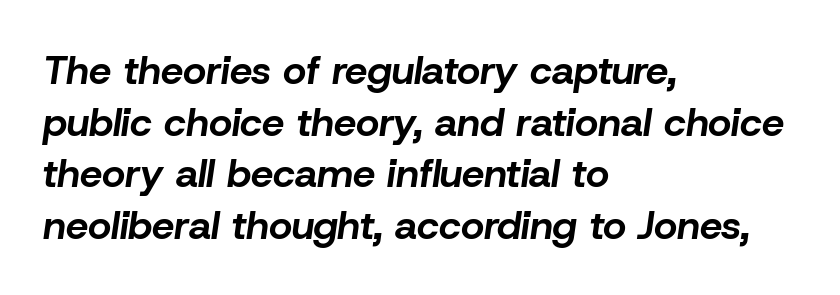
Vertical spacing — default. Do the characters align in a grid? No, the font is proportional. Caption: standard tracking, unaltered. Horizontally, the lines are justified to the leading edge only. A clean baseline with only descenders dipping below it. Is the type slanted? Yes — the strokes lean at a clear angle.
